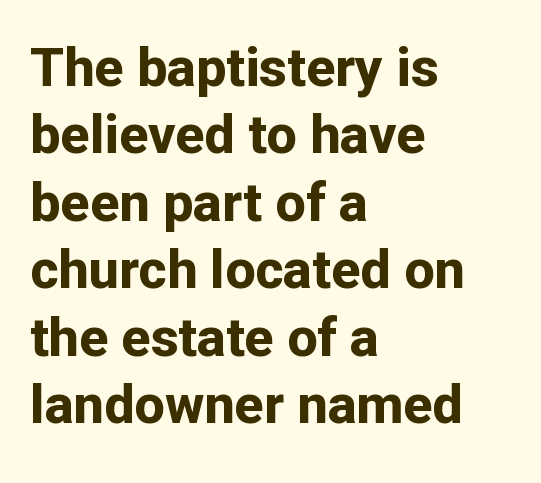
{"serif": "no", "italic": "no", "bold": "yes", "weight": "bold", "width": "normal", "stroke_contrast": "low", "x_height": "medium", "monospaced": "no", "underline": "no", "align": "left", "line_spacing": "normal", "line_spacing_ratio": 1.25, "letter_spacing": "normal", "letter_spacing_em": 0.0, "glyph_px": 54}
